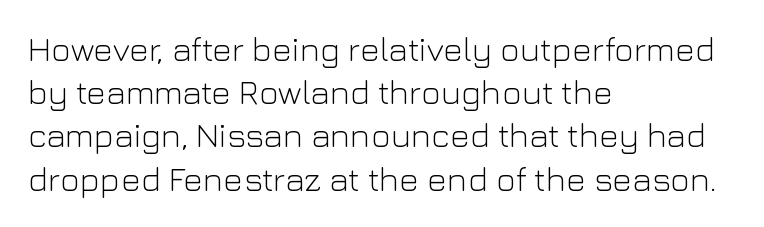
You could call the tracking neutral — neither tight nor loose. Classification — sans serif. Whoever set this chose a conventional vertical rhythm. The baseline area is clear. The letters advance in unequal steps, a hallmark of proportional type.
